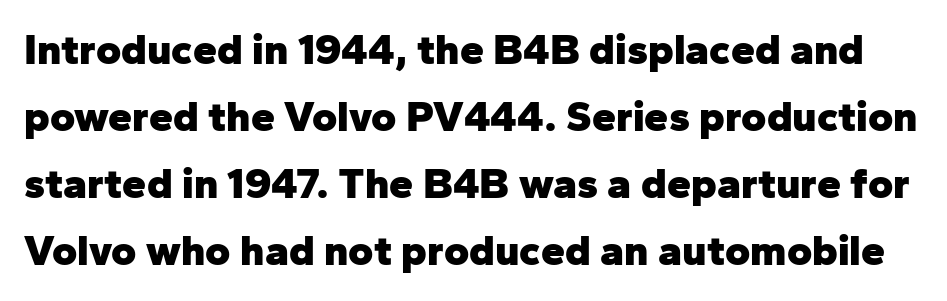
The characters display no serif detailing; their extremities are plain. Unmarked baselines from the first word to the last. The passage shown stacks its lines at a standard gap. Thick stems and heavy bowls — unmistakably bold.
